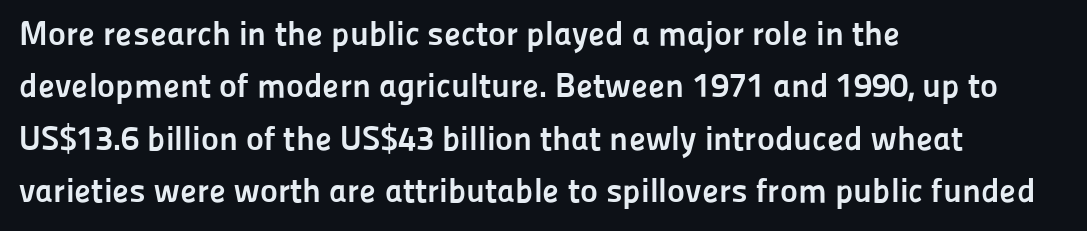
The image shows 34 px semibold sans-serif type, upright; set left-aligned, normal line spacing (1.54x), normal letter spacing, not underlined; low stroke contrast and a medium x-height.
